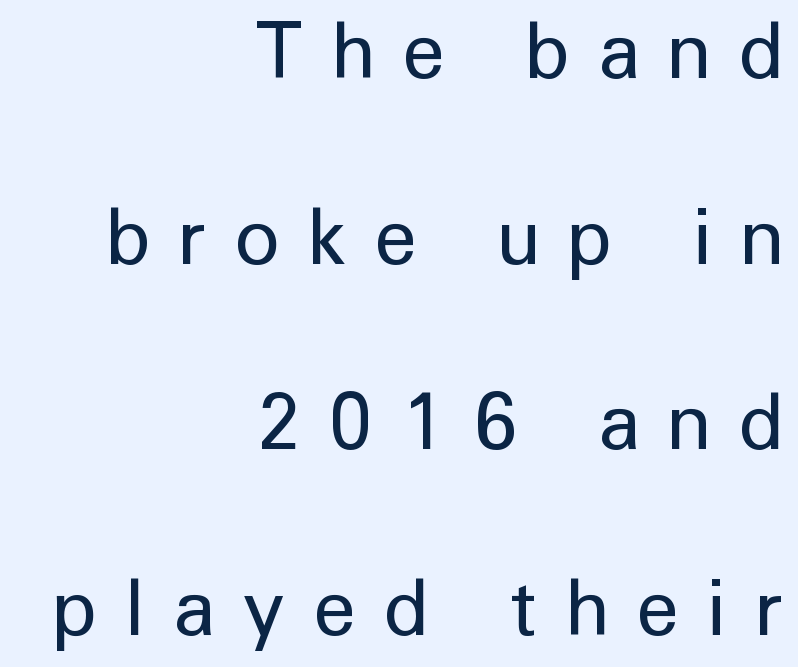
Q: Is the text bold? A: No.
Q: Is the text italic (slanted)? A: No, it is upright.
Q: Is the typeface a serif or a sans-serif typeface? A: Sans-serif.
Q: Is the text underlined? A: No.
Q: How is the paragraph aligned? A: Right-aligned.
Q: Is the spacing between letters normal or unusually wide? A: Unusually wide.
Q: Is the spacing between lines tight, normal or loose? A: Loose.
Q: Width (condensed, normal, or wide)? A: Normal.
Q: Stroke contrast? A: Low.
Q: x-height? A: Medium.
Q: Monospaced? A: No.
